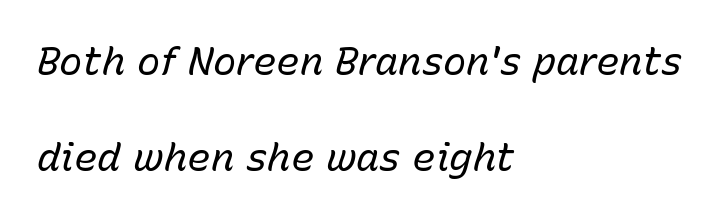
{"italic": "yes", "lean": "right", "slant_degrees": 15, "bold": "no", "weight": "regular", "width": "normal", "stroke_contrast": "low", "x_height": "medium", "monospaced": "no", "underline": "no", "align": "left", "line_spacing": "loose", "line_spacing_ratio": 2.46, "letter_spacing": "normal", "letter_spacing_em": 0.0, "glyph_px": 39}
